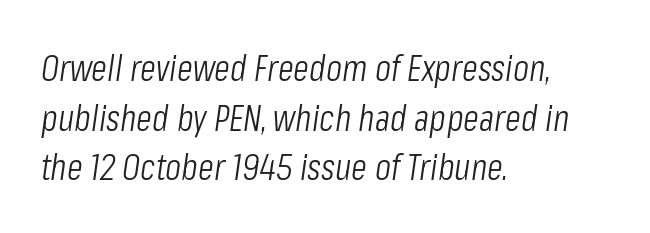
Q: Is the text bold? A: No.
Q: Is the text italic (slanted)? A: Yes, it leans right by about 8 degrees.
Q: Is the text underlined? A: No.
Q: How is the paragraph aligned? A: Left-aligned.
Q: Is the spacing between letters normal or unusually wide? A: Normal.
Q: Is the spacing between lines tight, normal or loose? A: Normal.
Q: Width (condensed, normal, or wide)? A: Condensed.
Q: Stroke contrast? A: Low.
Q: x-height? A: Medium.
Q: Monospaced? A: No.
